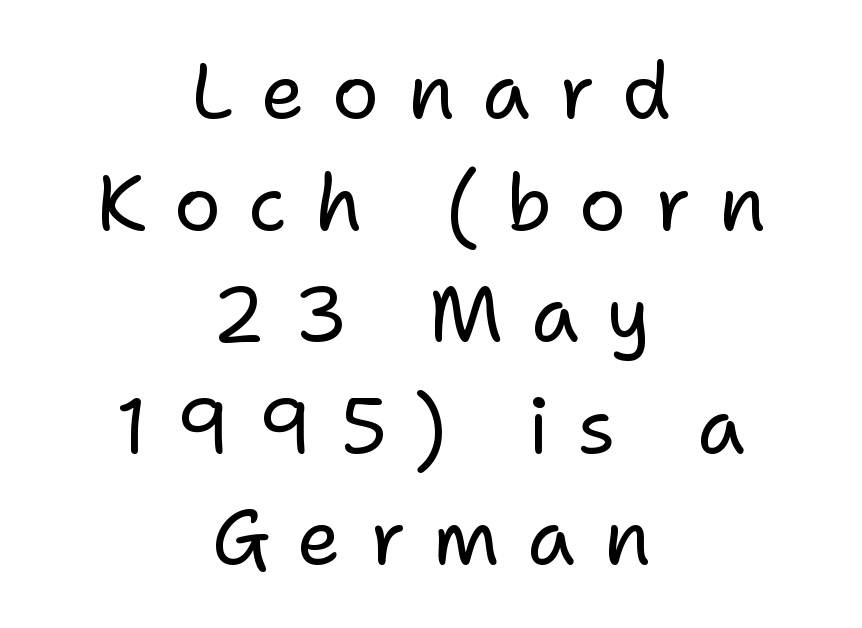
In terms of letterform style, serifs are entirely absent. The lines in this sample share a center point and differ in where they start and stop. Spacing verdict: proportional, widths tailored to each character. The rendering inserts visible extra space after every character.
